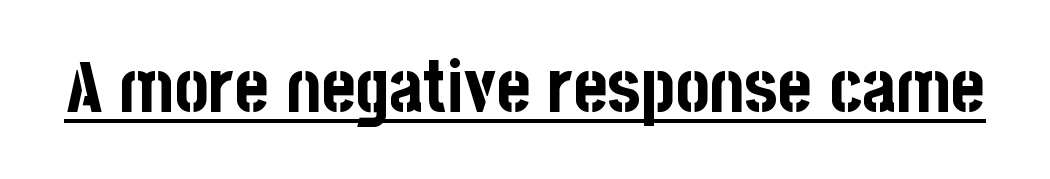
The image shows 72 px bold, condensed sans-serif type, upright; set normal letter spacing, underlined; low stroke contrast and a large x-height.
